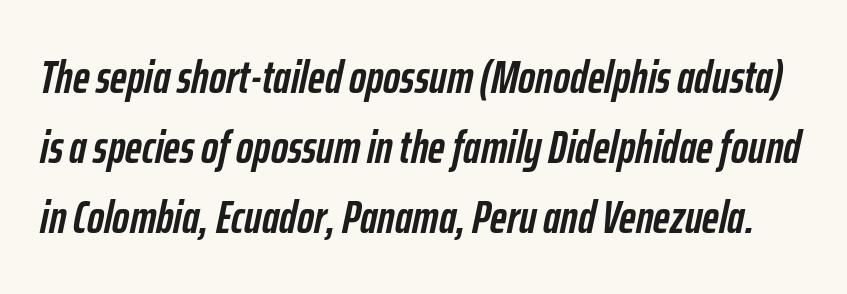
The image shows 46 px semibold, condensed type, italic (leaning right); set normal line spacing (1.52x), normal letter spacing, not underlined; low stroke contrast and a medium x-height.
